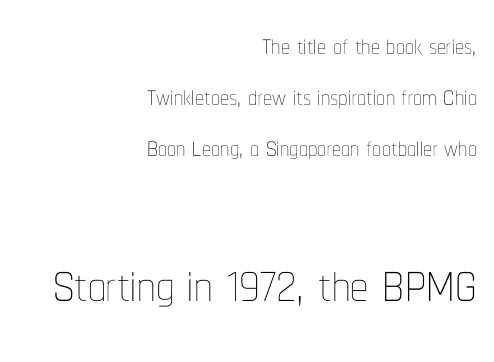
{"italic": "no", "bold": "no", "weight": "thin", "width": "condensed", "stroke_contrast": "low", "x_height": "medium", "monospaced": "no", "underline": "no", "align": "right", "line_spacing": "normal", "line_spacing_ratio": 1.41, "letter_spacing": "normal", "letter_spacing_em": 0.0, "larger_block": "second", "size_ratio": 2.0, "glyph_px": 72}
